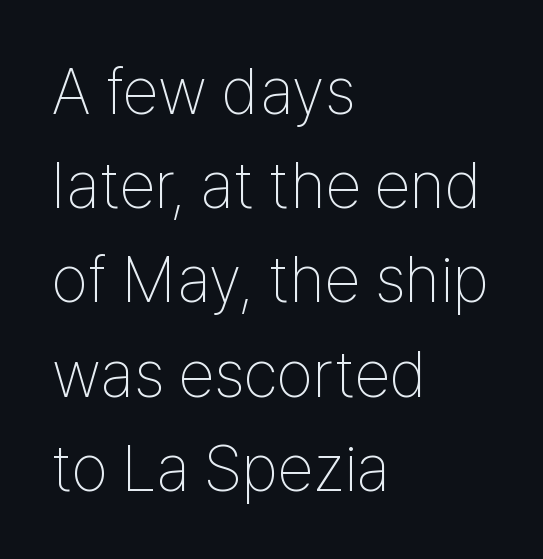
Q: Is the text bold? A: No.
Q: Is the text italic (slanted)? A: No, it is upright.
Q: Is the typeface a serif or a sans-serif typeface? A: Sans-serif.
Q: Is the text underlined? A: No.
Q: How is the paragraph aligned? A: Left-aligned.
Q: Is the spacing between letters normal or unusually wide? A: Normal.
Q: Is the spacing between lines tight, normal or loose? A: Normal.
Q: Width (condensed, normal, or wide)? A: Condensed.
Q: Stroke contrast? A: Low.
Q: x-height? A: Medium.
Q: Monospaced? A: No.
